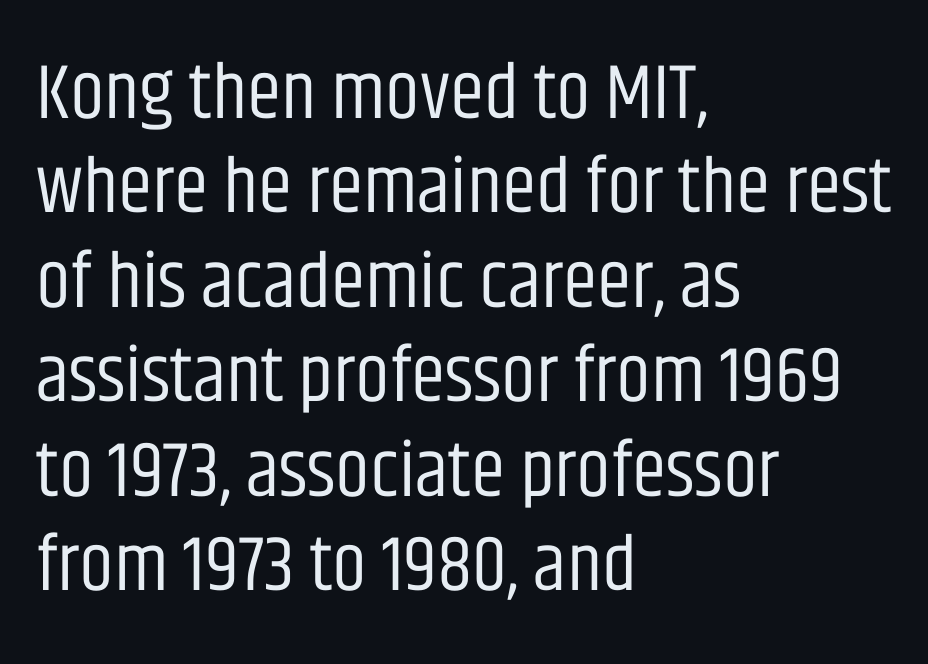
Caption: multi-line text, flush left, ragged right. Each word holds together tightly as a unit, with standard inter-letter gaps. Unlike a traditional serif, this face leaves its strokes unadorned. Spacing verdict: proportional, widths tailored to each character. This reads as an unemphasized weight, regular at the heaviest.
